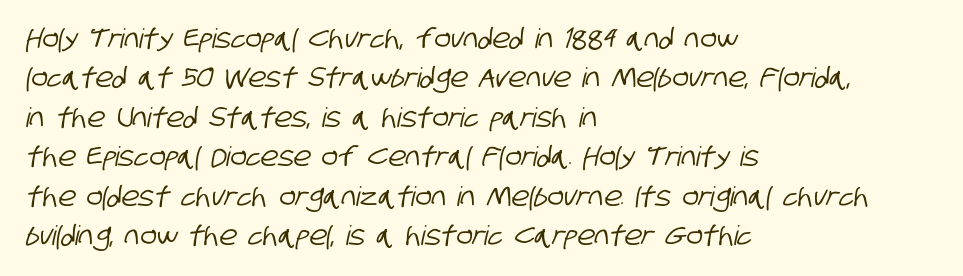
The image shows 27 px text type; set left-aligned, normal line spacing (1.46x), normal letter spacing, not underlined.
